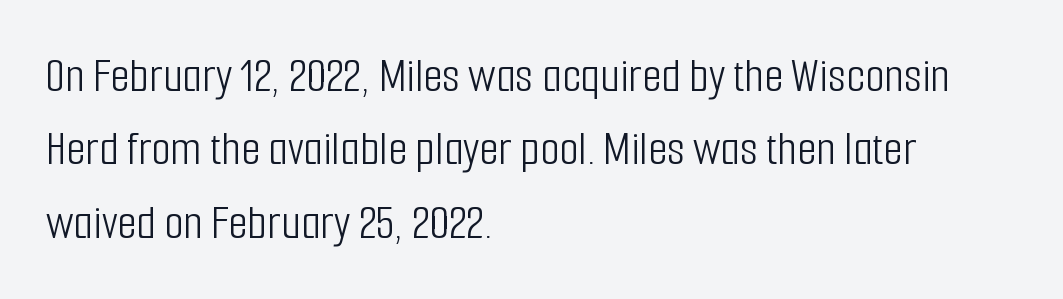
The space beneath each line is pristine and unruled. The text was rendered using a sans face with plain stroke endings. Visually the block forms a straight wall on the left and a jagged coastline on the right. Varying glyph widths throughout — classic text-font behaviour. The gaps between neighbouring characters are ordinary and unremarkable.
